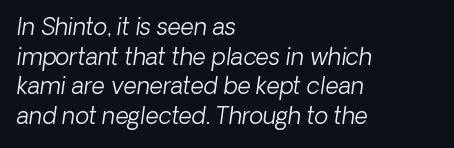
Q: Is the text bold? A: No.
Q: Is the text underlined? A: No.
Q: How is the paragraph aligned? A: Left-aligned.
Q: Is the spacing between letters normal or unusually wide? A: Normal.
Q: Is the spacing between lines tight, normal or loose? A: Normal.
